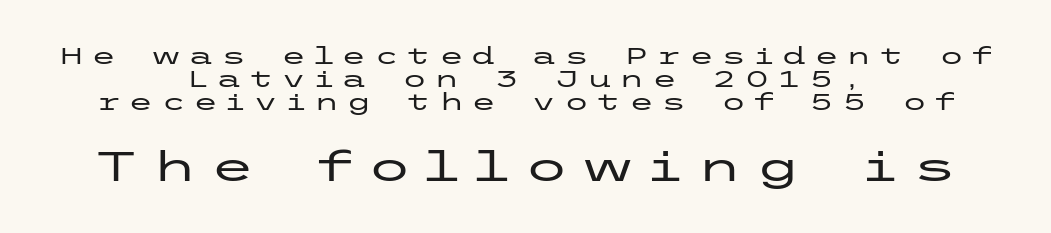
A sans-serif font was chosen for this passage. Is the block centered? Yes — each line is placed symmetrically about the middle. Larger block? The one below; the one above is distinctly smaller. You could barely slide anything between these rows.
